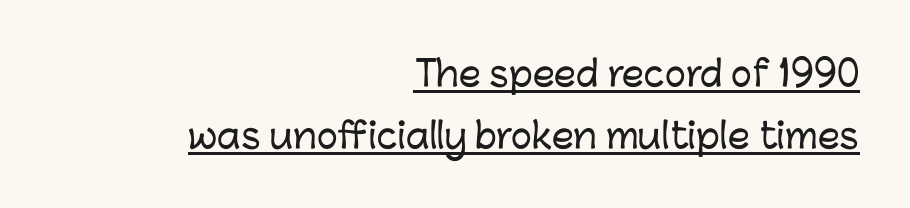
The image shows 35 px sans-serif type, upright; set right-aligned, line spacing 1.76x, normal letter spacing, underlined; low stroke contrast and a medium x-height.
